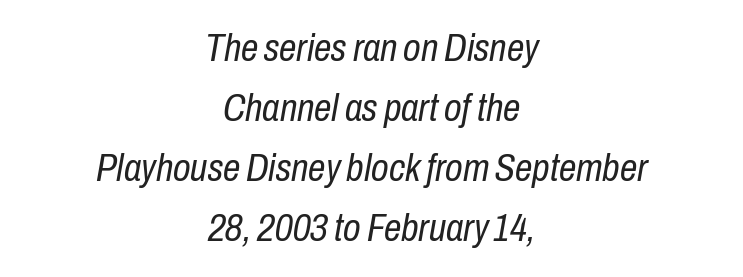
Q: Is the text bold? A: No.
Q: Is the text italic (slanted)? A: Yes, it leans right by about 10 degrees.
Q: Is the text underlined? A: No.
Q: How is the paragraph aligned? A: Centered.
Q: Is the spacing between letters normal or unusually wide? A: Normal.
Q: Is the spacing between lines tight, normal or loose? A: Normal.
Q: Width (condensed, normal, or wide)? A: Condensed.
Q: Stroke contrast? A: Low.
Q: x-height? A: Medium.
Q: Monospaced? A: No.
